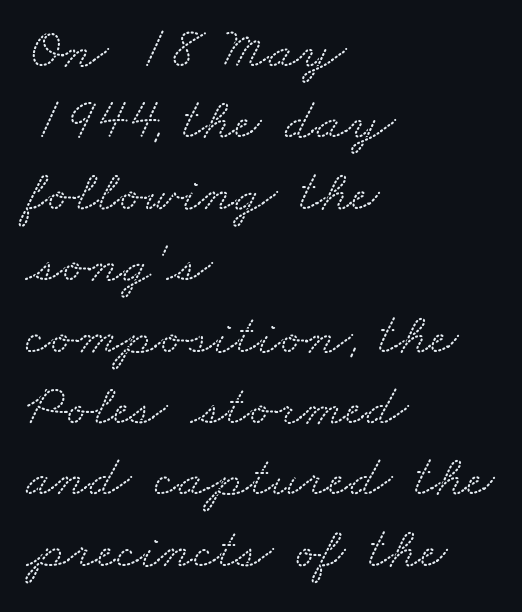
A clean baseline with only descenders dipping below it. Unlike a clean sans, this face finishes its strokes with serifs. Is the letter spacing exaggerated? No — it looks like the ordinary default. A typesetter would call this proportional, since set widths differ per character. The paragraph shown leans on its left margin.
